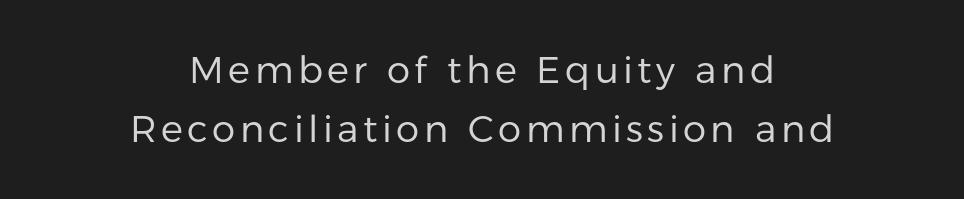
The image shows 37 px regular-weight sans-serif type, upright; set centered, normal line spacing (1.59x), not underlined; low stroke contrast and a medium x-height.
